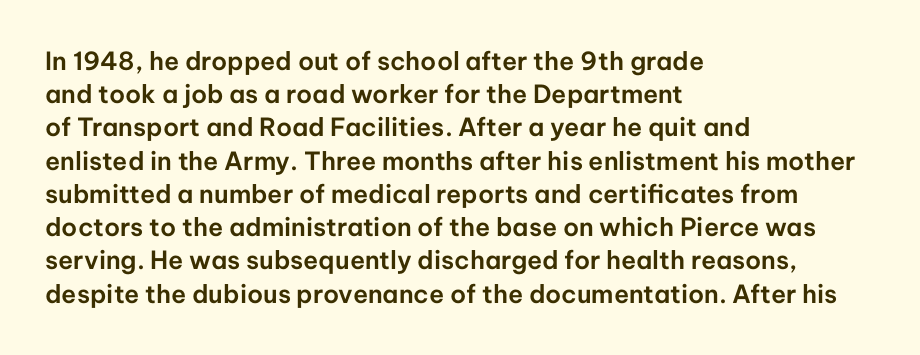
Students, observe: this is what conventionally led text looks like. Look at the tracking — it's just the regular setting, nothing added. The paragraph has a hard left edge and a soft right edge. Check under the words: just untouched page. The lettering holds an erect, upright posture throughout.
